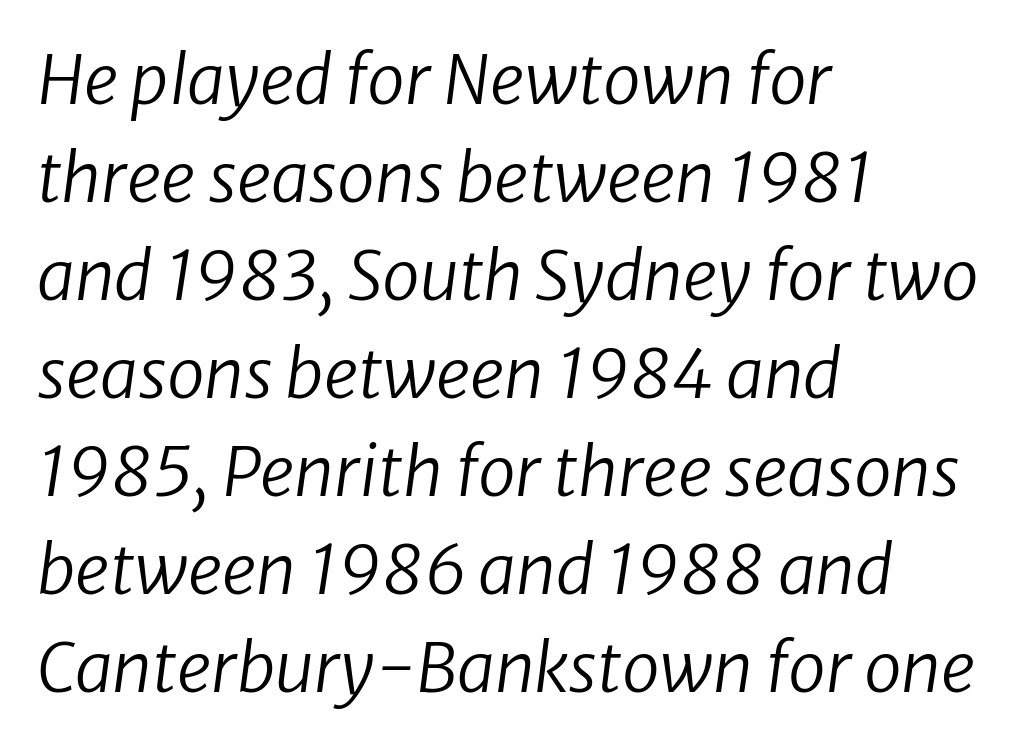
The image shows 68 px regular-weight sans-serif type; set left-aligned, normal line spacing (1.44x), normal letter spacing, not underlined; low stroke contrast and a medium x-height.
